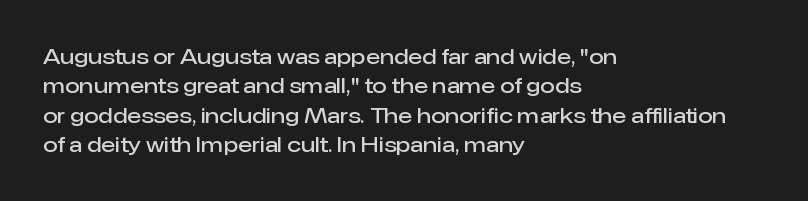
The space between consecutive lines is moderate. Its strokes are somewhat broadened, the hallmark of semibold type. Tracking value appears to be zero — textbook default spacing. These lines are set flush left with a ragged right edge. Underlining? Definitely not there. If you drew a line through each stem, it would be perfectly vertical.
